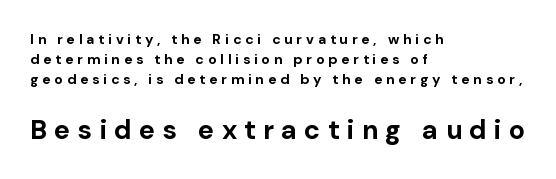
The image shows 27 px bold type, upright; set left-aligned, normal line spacing (1.44x), unusually wide letter spacing (+0.27 em), not underlined; the second (bottom) block is 1.93x larger.
